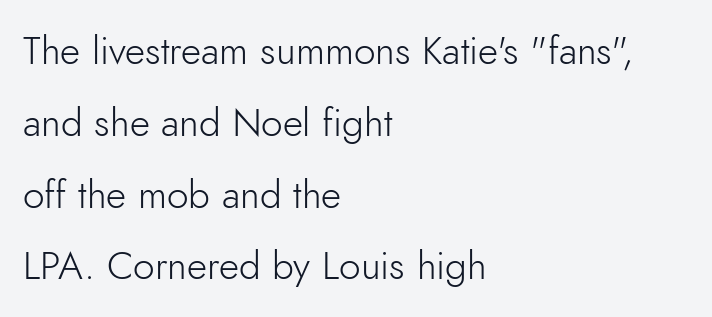
{"serif": "no", "italic": "no", "bold": "no", "weight": "light", "width": "normal", "stroke_contrast": "low", "x_height": "small", "monospaced": "no", "underline": "no", "align": "left", "line_spacing_ratio": 1.84, "letter_spacing": "normal", "letter_spacing_em": 0.0, "glyph_px": 39}
